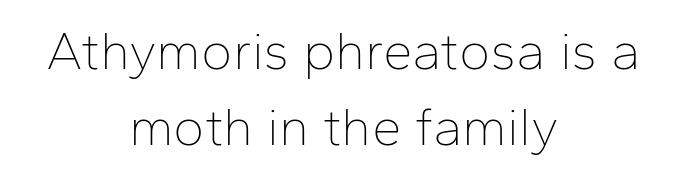
The face used here is a sans, in the tradition of grotesques and geometrics. The zone under the glyphs is completely vacant. The letters stand straight up with perfectly vertical stems. Does the copy run flush right? No — it is centered line by line.
